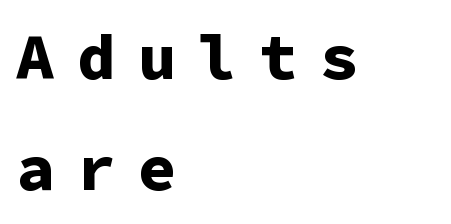
Strong, thick strokes mark this as bold type. Do the letters lean? They stand straight. Unlike a traditional serif, this face leaves its strokes unadorned. Clear beneath every line of the passage. If you drew a ruler down the left edge, every line would touch it. Note the uniform advance width — an 'i' takes as much space as an 'm'.
